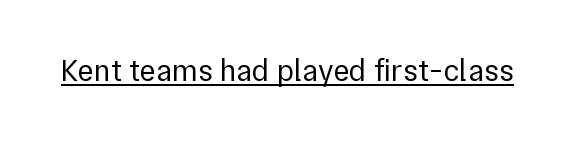
Style check: upright. The rendering keeps characters at their native spacing. You can see a thin bar hugging the bottom of the glyphs. This sample has the flowing, uneven cadence of proportional lettering.
